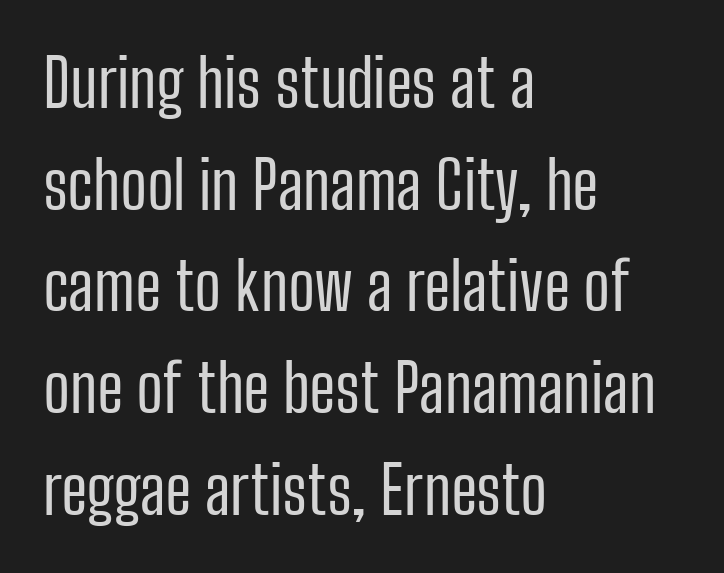
The image shows 66 px regular-weight, condensed sans-serif type, upright; set left-aligned, normal line spacing (1.54x), normal letter spacing, not underlined; low stroke contrast and a medium x-height.
